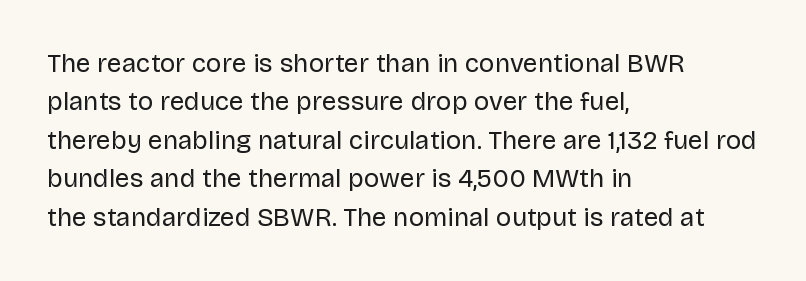
Leftover space on each line is placed entirely after the last word. The font sits on the lighter half of the weight spectrum, regular included. Here the glyphs are tracked normally, forming tight word shapes. Evenly set lines give the paragraph a standard silhouette. The area under the type is left untouched. The letters stand upright; this is a roman face.
